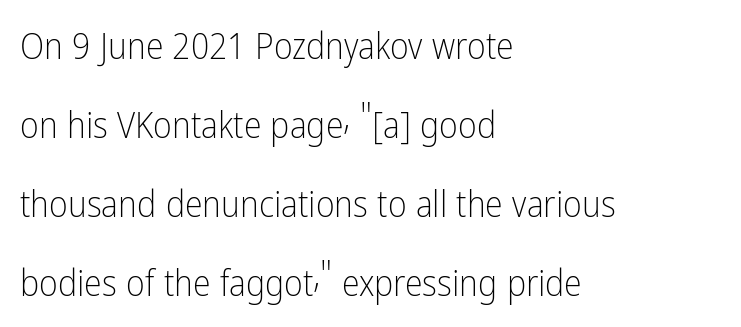
Q: Is the text bold? A: No.
Q: Is the text italic (slanted)? A: No, it is upright.
Q: Is the typeface a serif or a sans-serif typeface? A: Sans-serif.
Q: Is the text underlined? A: No.
Q: How is the paragraph aligned? A: Left-aligned.
Q: Is the spacing between letters normal or unusually wide? A: Normal.
Q: Is the spacing between lines tight, normal or loose? A: Loose.
Q: Width (condensed, normal, or wide)? A: Condensed.
Q: Stroke contrast? A: Low.
Q: x-height? A: Medium.
Q: Monospaced? A: No.
